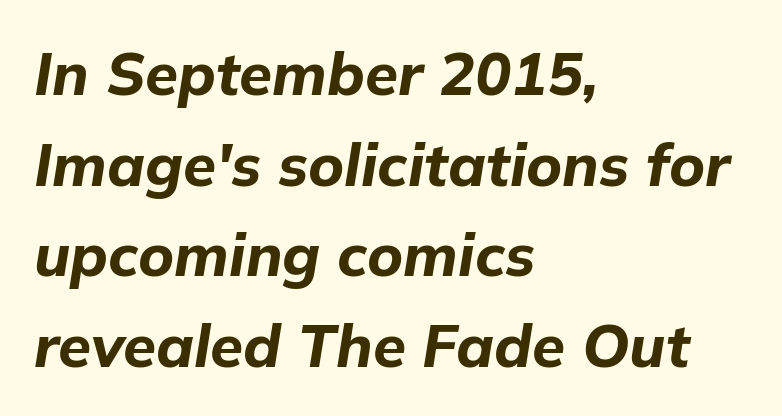
The image shows 60 px bold type, italic (leaning right); set left-aligned, normal line spacing (1.51x), normal letter spacing, not underlined; low stroke contrast and a medium x-height.
